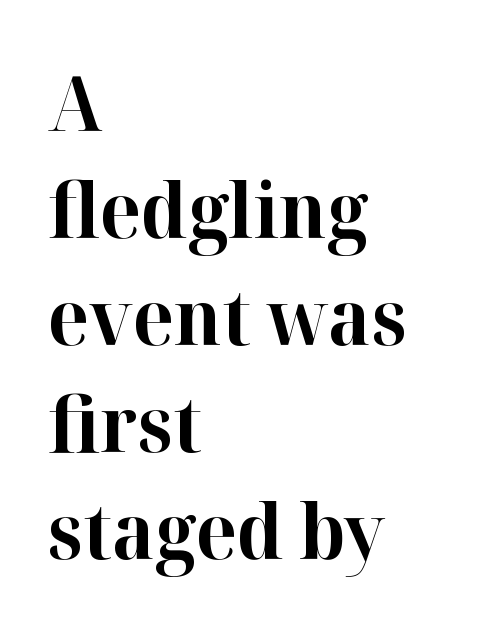
The image shows 77 px bold serif type, upright; set left-aligned, normal line spacing (1.39x), normal letter spacing, not underlined; high stroke contrast and a medium x-height.
